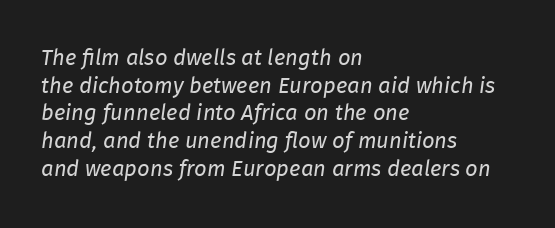
Reading down the column, the eye jumps a familiar distance to each next line. The rendering anchors every line to the left-hand side. You could call the tracking neutral — neither tight nor loose. Heft: none added — not bold. The whole block is typeset with a tilt.
